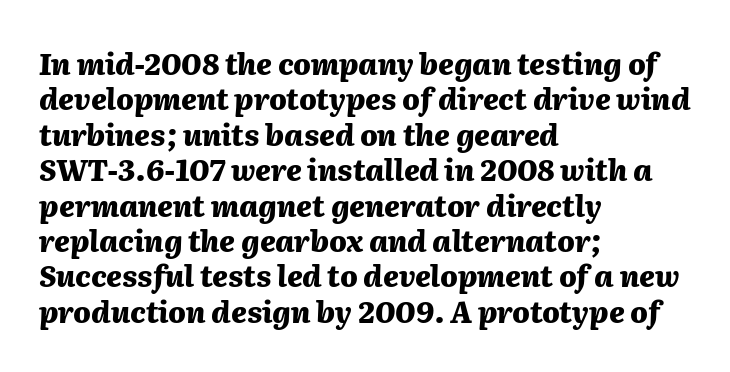
Q: Is the text bold? A: Yes.
Q: Is the text italic (slanted)? A: Yes, it leans right by about 2 degrees.
Q: Is the text underlined? A: No.
Q: How is the paragraph aligned? A: Left-aligned.
Q: Is the spacing between letters normal or unusually wide? A: Normal.
Q: Width (condensed, normal, or wide)? A: Normal.
Q: Stroke contrast? A: Medium.
Q: x-height? A: Medium.
Q: Monospaced? A: No.
